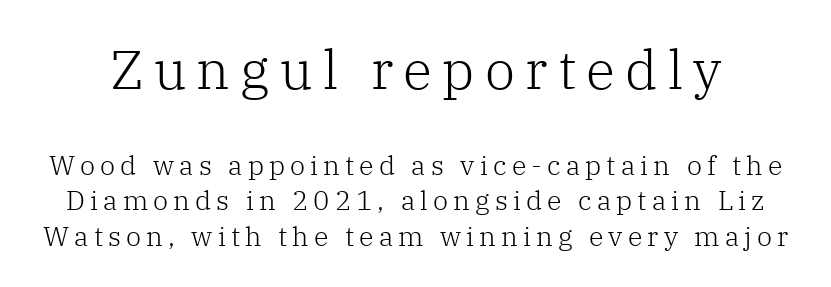
Q: Is the text bold? A: No.
Q: Is the text italic (slanted)? A: No, it is upright.
Q: Is the typeface a serif or a sans-serif typeface? A: Serif.
Q: Is the text underlined? A: No.
Q: Is the spacing between lines tight, normal or loose? A: Normal.
Q: Which block of text is set in a larger size, the first (top) or the second (bottom)? A: The first (top) one.
Q: Width (condensed, normal, or wide)? A: Normal.
Q: Stroke contrast? A: Low.
Q: x-height? A: Medium.
Q: Monospaced? A: No.
